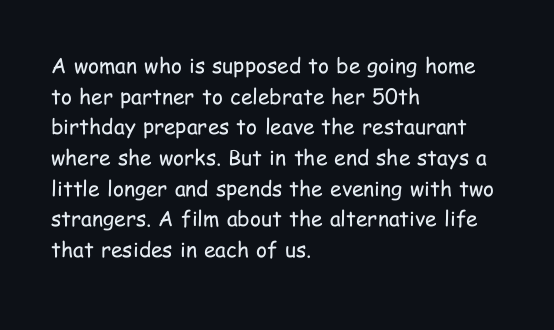
The strip under each line holds only bare page. The lines in this sample share a left origin and differ only in where they stop. The block of text has a typical density, with ordinary space between rows. A typesetter would call this zero additional tracking. Each stroke keeps to a modest, everyday thickness or less. Style check: upright.
